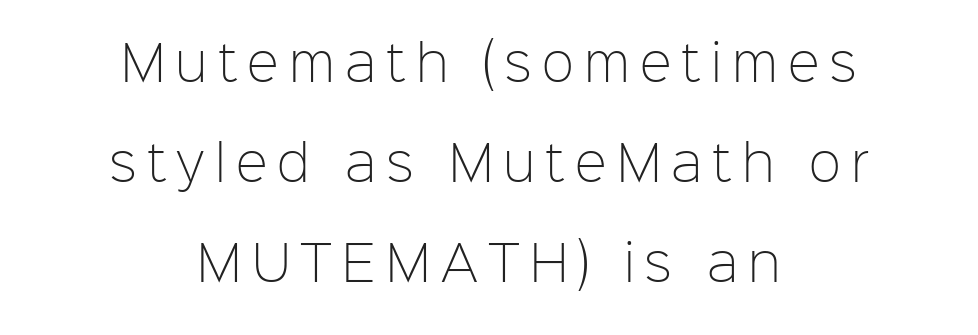
The image shows 48 px light sans-serif type, upright; set centered, loose line spacing (2.08x), unusually wide letter spacing (+0.21 em), not underlined; low stroke contrast and a medium x-height.
